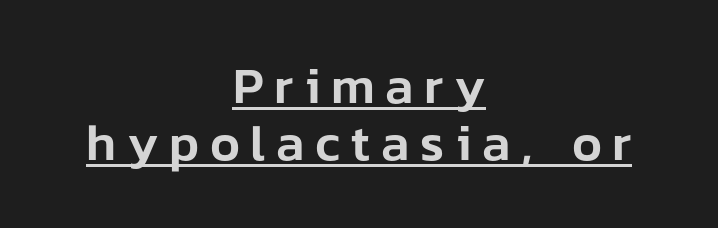
{"serif": "no", "italic": "no", "width": "normal", "stroke_contrast": "low", "x_height": "medium", "monospaced": "no", "underline": "yes", "align": "center", "line_spacing": "tight", "line_spacing_ratio": 1.12, "letter_spacing": "wide", "letter_spacing_em": 0.21, "glyph_px": 51}
